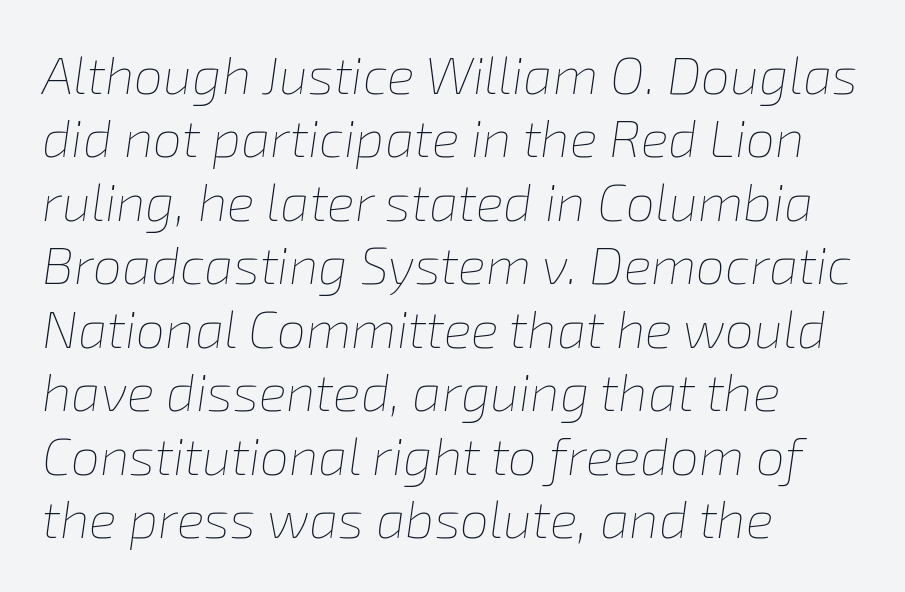
{"italic": "yes", "lean": "right", "slant_degrees": 8, "bold": "no", "weight": "thin", "width": "normal", "stroke_contrast": "low", "x_height": "medium", "monospaced": "no", "underline": "no", "align": "left", "line_spacing_ratio": 1.22, "letter_spacing": "normal", "letter_spacing_em": 0.0, "glyph_px": 52}
